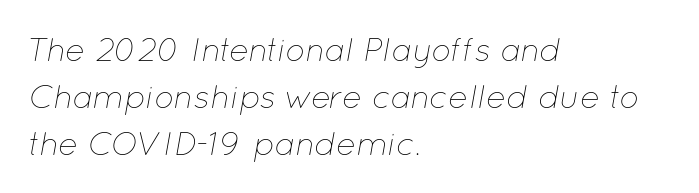
Rule under the text: the space is simply empty. The text block is weighted toward the left margin, trailing off unevenly rightward. Yep, that's italic — everything's leaning. Looks like regular typesetting: each glyph gets only the width it needs.
